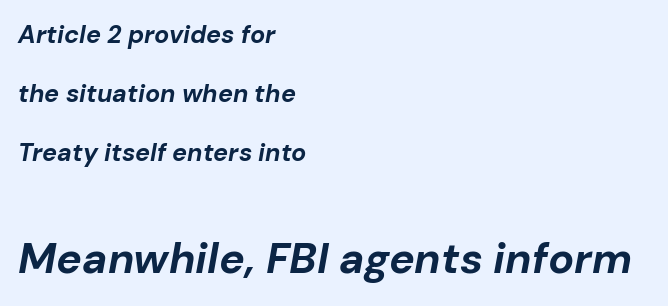
The face used here is proportionally spaced, like ordinary book or web type. The letterforms sit shoulder to shoulder at normal distance. Has an underline been added? It has not. Block two is the big one; block one sits smaller above it. A full-strength bold gives these letters their thick strokes.
